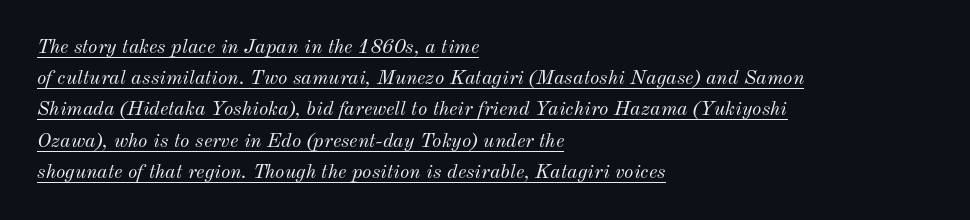
The image shows 20 px text type, italic (leaning right); set left-aligned, normal line spacing (1.56x), normal letter spacing, underlined.
